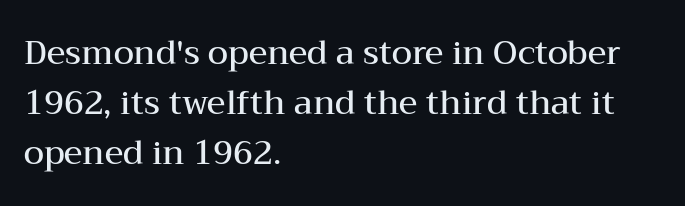
The image shows 33 px semibold, wide serif type, upright; set left-aligned, normal line spacing (1.51x), normal letter spacing, not underlined; medium stroke contrast and a medium x-height.
